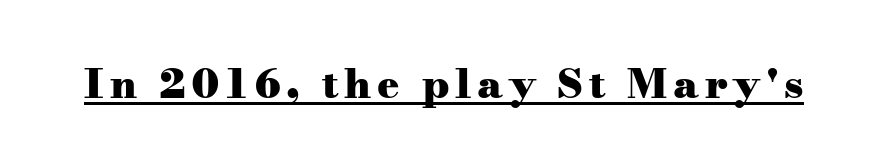
{"serif": "yes", "italic": "no", "bold": "yes", "weight": "heavy", "width": "wide", "stroke_contrast": "medium", "x_height": "small", "monospaced": "no", "underline": "yes", "glyph_px": 41}
